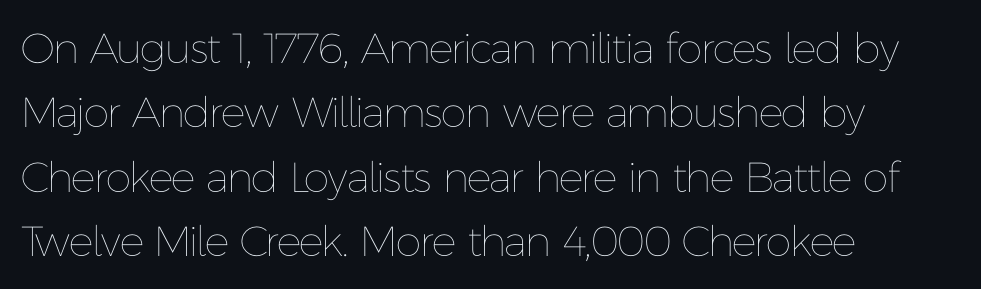
{"italic": "no", "bold": "no", "weight": "thin", "width": "normal", "stroke_contrast": "low", "x_height": "medium", "monospaced": "no", "underline": "no", "align": "left", "line_spacing": "normal", "line_spacing_ratio": 1.53, "letter_spacing": "normal", "letter_spacing_em": 0.0, "glyph_px": 42}
